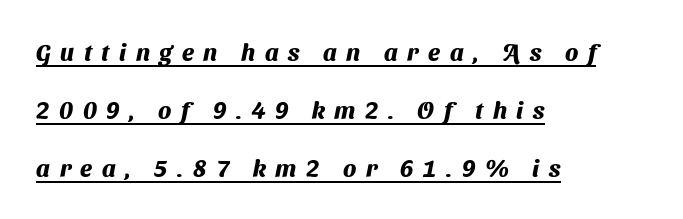
{"bold": "yes", "underline": "yes", "align": "left", "line_spacing": "loose", "line_spacing_ratio": 2.42, "letter_spacing": "wide", "letter_spacing_em": 0.4, "glyph_px": 24}
